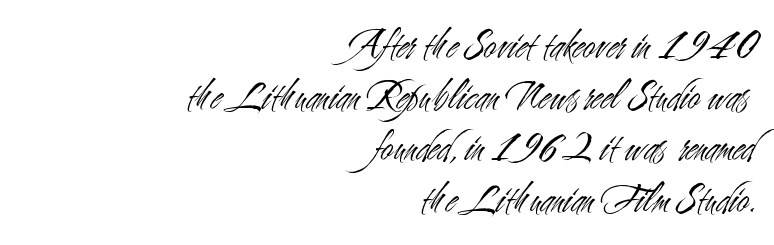
The image shows 43 px light, condensed sans-serif type; set right-aligned, line spacing 1.19x, normal letter spacing, not underlined; medium stroke contrast and a small x-height.
